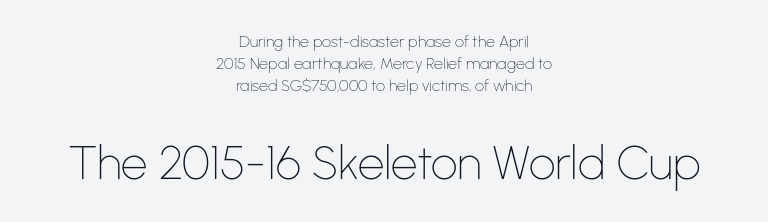
Q: Is the text bold? A: No.
Q: Is the text italic (slanted)? A: No, it is upright.
Q: Is the typeface a serif or a sans-serif typeface? A: Sans-serif.
Q: Is the text underlined? A: No.
Q: How is the paragraph aligned? A: Centered.
Q: Is the spacing between letters normal or unusually wide? A: Normal.
Q: Is the spacing between lines tight, normal or loose? A: Normal.
Q: Which block of text is set in a larger size, the first (top) or the second (bottom)? A: The second (bottom) one.
Q: Width (condensed, normal, or wide)? A: Normal.
Q: Stroke contrast? A: Low.
Q: x-height? A: Medium.
Q: Monospaced? A: No.
